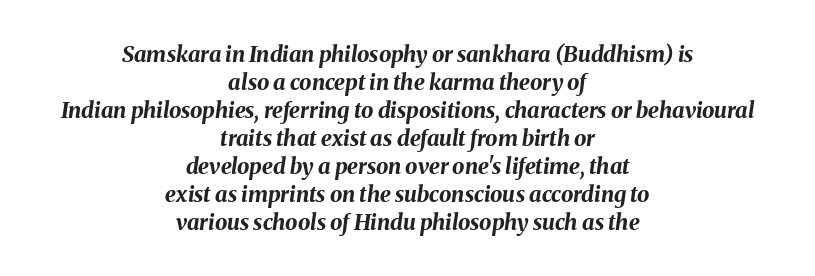
{"italic": "yes", "lean": "right", "slant_degrees": 8, "bold": "yes", "underline": "no", "align": "center", "line_spacing": "normal", "line_spacing_ratio": 1.27, "letter_spacing": "normal", "letter_spacing_em": 0.0, "glyph_px": 22}
